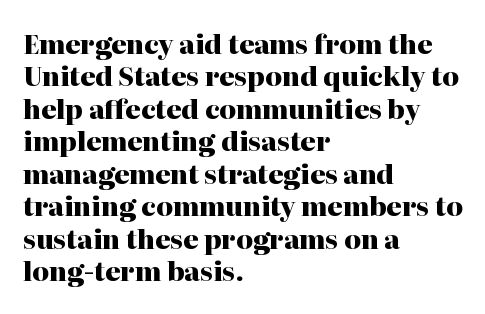
Q: Is the text bold? A: Yes.
Q: Is the text italic (slanted)? A: No, it is upright.
Q: Is the text underlined? A: No.
Q: How is the paragraph aligned? A: Left-aligned.
Q: Is the spacing between letters normal or unusually wide? A: Normal.
Q: Is the spacing between lines tight, normal or loose? A: Normal.
